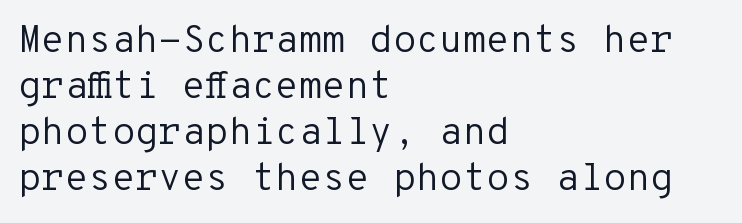
These lines stack with their left ends in a neat column. The letterforms sit shoulder to shoulder at normal distance. This sample has the even, mechanical cadence of fixed-width lettering. Nobody drew a line under any word here.
